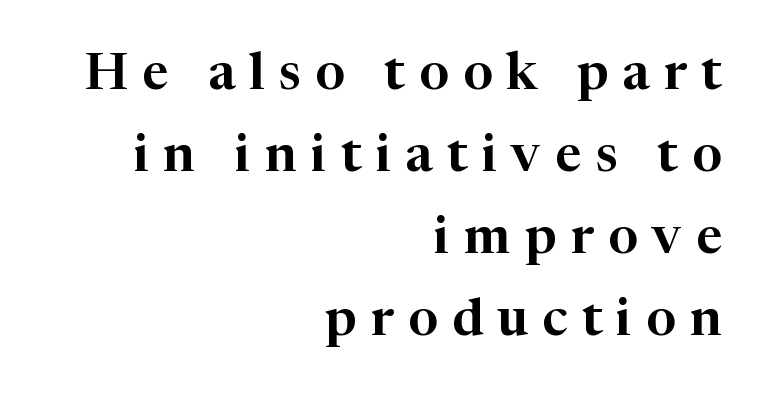
{"serif": "yes", "italic": "no", "width": "normal", "stroke_contrast": "high", "x_height": "medium", "monospaced": "no", "underline": "no", "align": "right", "line_spacing": "normal", "line_spacing_ratio": 1.58, "letter_spacing": "wide", "letter_spacing_em": 0.27, "glyph_px": 52}
